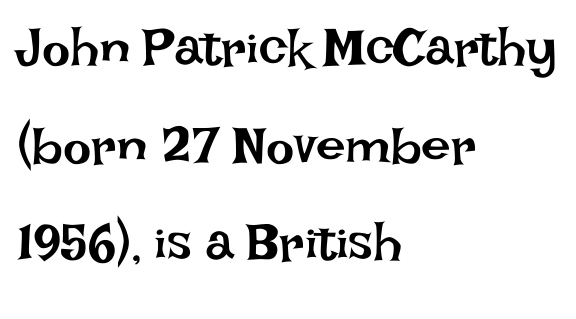
The image shows 53 px regular-weight type, upright; set left-aligned, line spacing 1.84x, normal letter spacing, not underlined; low stroke contrast and a large x-height.
